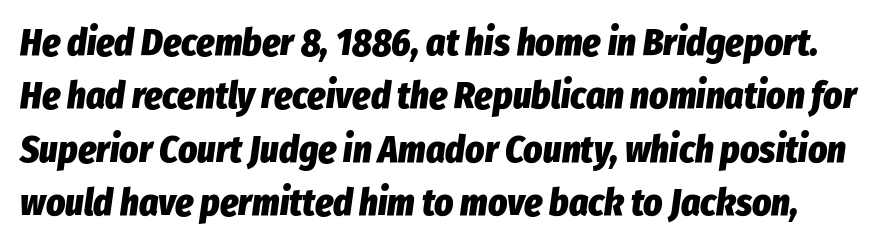
The image shows 37 px heavy, condensed type, italic (leaning right); set normal line spacing (1.44x), normal letter spacing, not underlined; low stroke contrast and a medium x-height.
